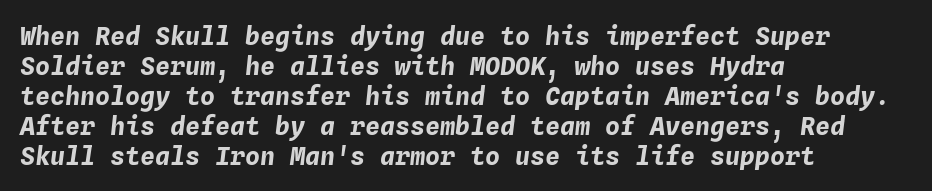
{"italic": "yes", "lean": "right", "slant_degrees": 4, "bold": "yes", "underline": "no", "align": "left", "line_spacing_ratio": 1.2, "letter_spacing": "normal", "letter_spacing_em": 0.0, "glyph_px": 25}
